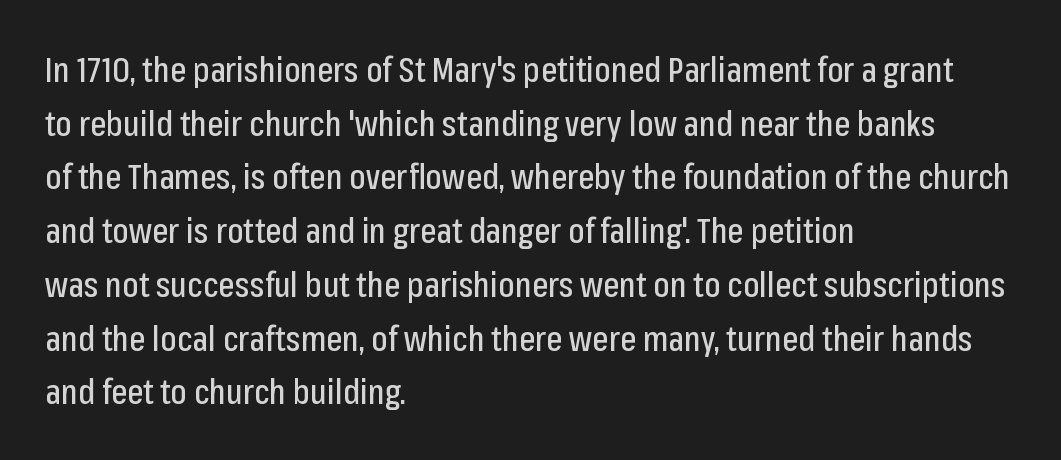
{"serif": "no", "italic": "no", "width": "condensed", "stroke_contrast": "low", "x_height": "medium", "monospaced": "no", "underline": "no", "align": "left", "line_spacing": "normal", "line_spacing_ratio": 1.58, "letter_spacing": "normal", "letter_spacing_em": 0.0, "glyph_px": 34}
